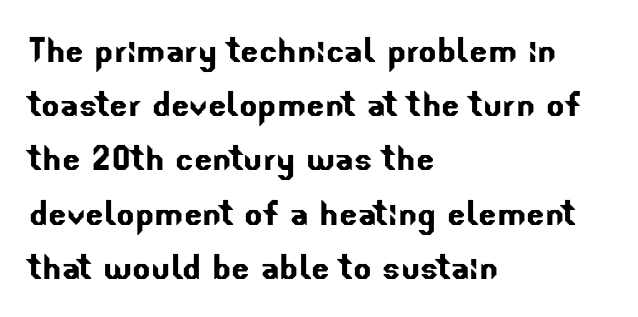
The image shows 43 px sans-serif type; set left-aligned, normal line spacing (1.26x), normal letter spacing, not underlined; low stroke contrast and a small x-height.
